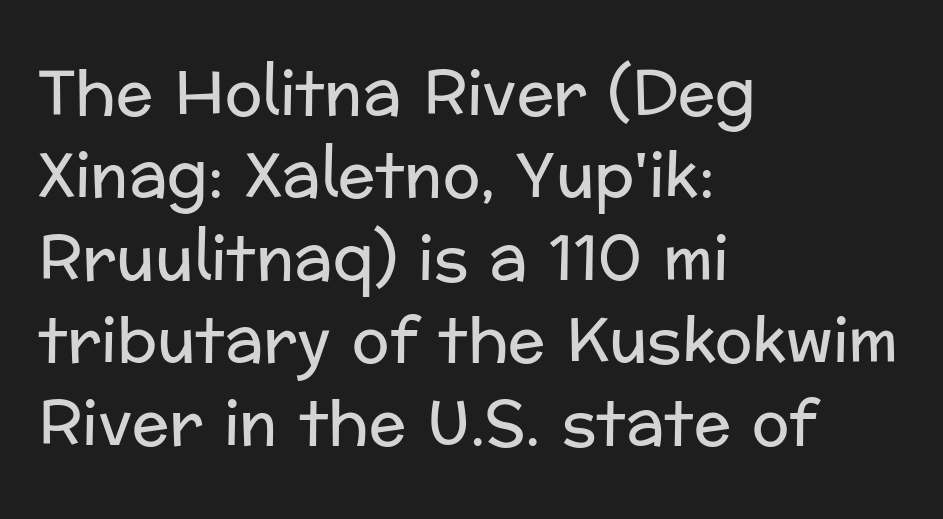
The image shows 62 px regular-weight sans-serif type, upright; set left-aligned, normal line spacing (1.33x), normal letter spacing, not underlined; low stroke contrast and a medium x-height.
